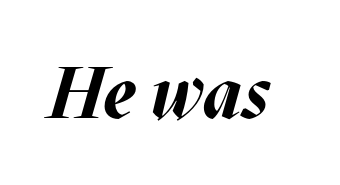
{"italic": "yes", "lean": "right", "slant_degrees": 17, "bold": "yes", "weight": "bold", "width": "normal", "stroke_contrast": "medium", "x_height": "large", "monospaced": "no", "underline": "no", "letter_spacing": "normal", "letter_spacing_em": 0.0, "glyph_px": 73}
